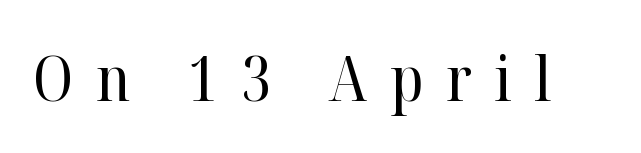
{"serif": "yes", "italic": "no", "bold": "no", "weight": "regular", "width": "normal", "stroke_contrast": "high", "x_height": "medium", "monospaced": "no", "underline": "no", "letter_spacing": "wide", "letter_spacing_em": 0.36, "glyph_px": 63}
